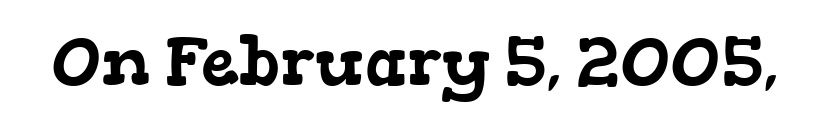
The image shows 68 px wide serif type; set normal letter spacing, not underlined; low stroke contrast and a medium x-height.
